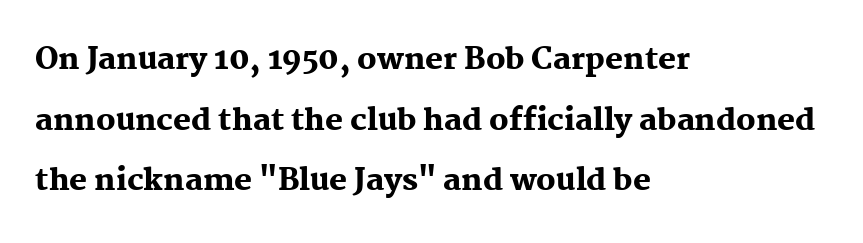
{"serif": "yes", "italic": "no", "bold": "yes", "weight": "heavy", "width": "normal", "stroke_contrast": "medium", "x_height": "medium", "monospaced": "no", "underline": "no", "align": "left", "line_spacing": "loose", "line_spacing_ratio": 2.02, "letter_spacing": "normal", "letter_spacing_em": 0.0, "glyph_px": 30}
